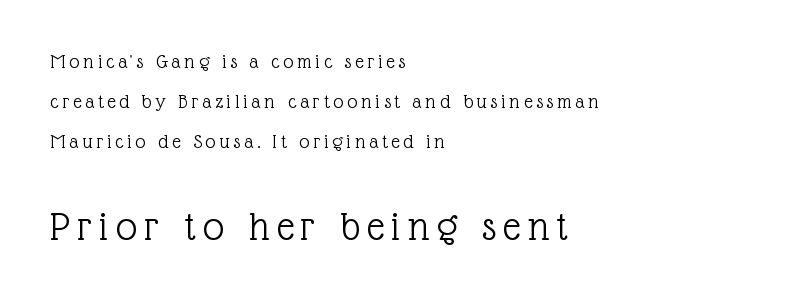
Q: Is the text bold? A: No.
Q: Is the text italic (slanted)? A: No, it is upright.
Q: Is the typeface a serif or a sans-serif typeface? A: Serif.
Q: Is the text underlined? A: No.
Q: How is the paragraph aligned? A: Left-aligned.
Q: Is the spacing between lines tight, normal or loose? A: Loose.
Q: Which block of text is set in a larger size, the first (top) or the second (bottom)? A: The second (bottom) one.
Q: Width (condensed, normal, or wide)? A: Normal.
Q: x-height? A: Medium.
Q: Monospaced? A: No.
